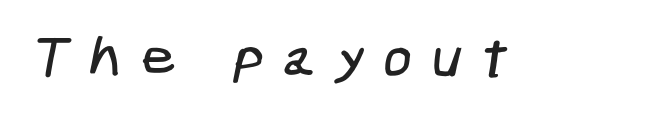
Q: Is the typeface a serif or a sans-serif typeface? A: Sans-serif.
Q: Is the text underlined? A: No.
Q: Is the spacing between letters normal or unusually wide? A: Unusually wide.
Q: Width (condensed, normal, or wide)? A: Condensed.
Q: Stroke contrast? A: Low.
Q: x-height? A: Medium.
